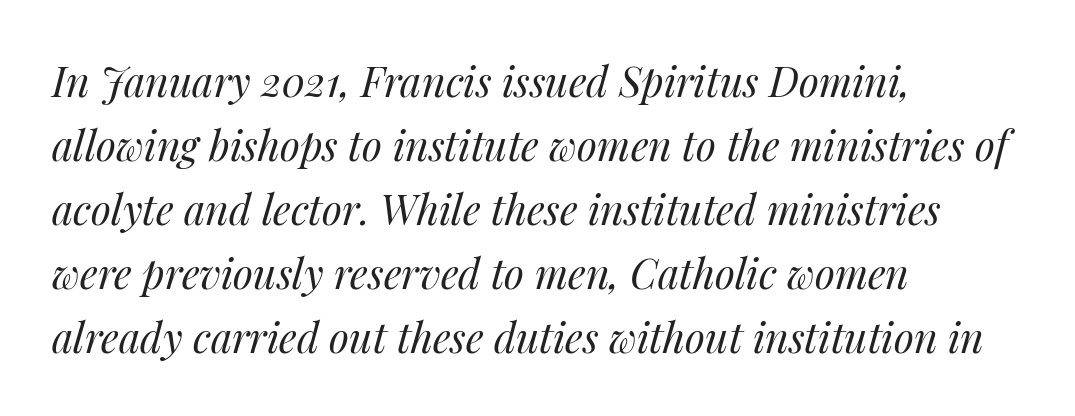
Q: Is the text bold? A: No.
Q: Is the text italic (slanted)? A: Yes, it leans right by about 14 degrees.
Q: Is the text underlined? A: No.
Q: How is the paragraph aligned? A: Left-aligned.
Q: Is the spacing between letters normal or unusually wide? A: Normal.
Q: Is the spacing between lines tight, normal or loose? A: Normal.
Q: Width (condensed, normal, or wide)? A: Normal.
Q: Stroke contrast? A: Medium.
Q: x-height? A: Medium.
Q: Monospaced? A: No.
